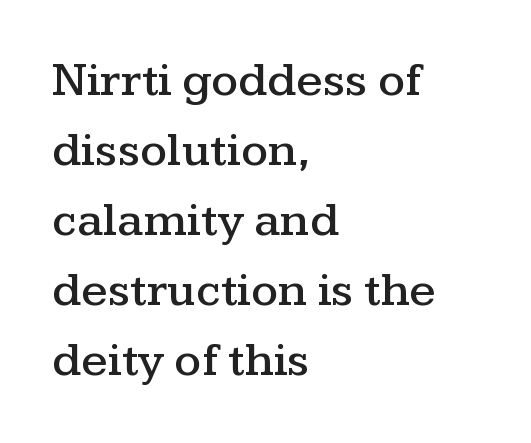
Look at the tracking — it's just the regular setting, nothing added. Each line starts at the same left margin while the right side varies. Is there any slant? The stems are plumb. No word sits above an underline.
